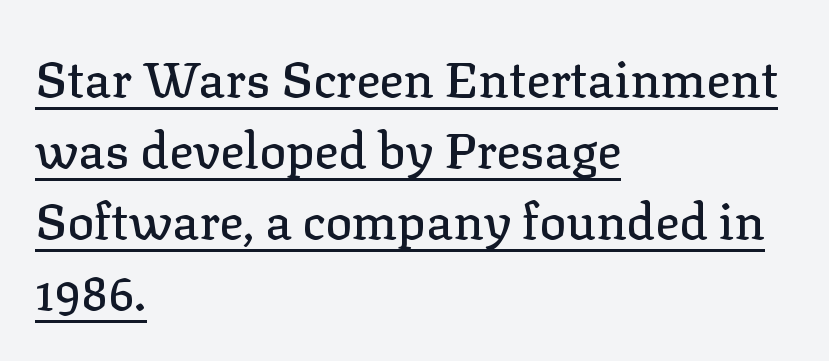
{"serif": "yes", "italic": "no", "width": "normal", "stroke_contrast": "low", "x_height": "medium", "monospaced": "no", "underline": "yes", "align": "left", "line_spacing": "normal", "line_spacing_ratio": 1.42, "letter_spacing": "normal", "letter_spacing_em": 0.0, "glyph_px": 50}
